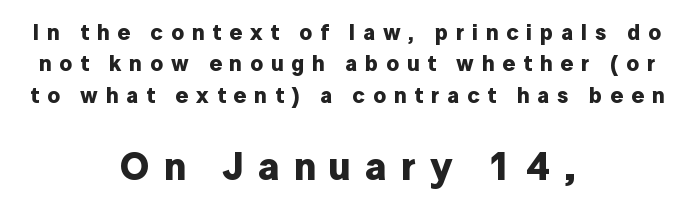
Q: Is the text bold? A: Yes.
Q: Is the text italic (slanted)? A: No, it is upright.
Q: Is the typeface a serif or a sans-serif typeface? A: Sans-serif.
Q: Is the text underlined? A: No.
Q: How is the paragraph aligned? A: Centered.
Q: Is the spacing between letters normal or unusually wide? A: Unusually wide.
Q: Is the spacing between lines tight, normal or loose? A: Normal.
Q: Which block of text is set in a larger size, the first (top) or the second (bottom)? A: The second (bottom) one.
Q: Width (condensed, normal, or wide)? A: Normal.
Q: Stroke contrast? A: Low.
Q: x-height? A: Medium.
Q: Monospaced? A: No.
